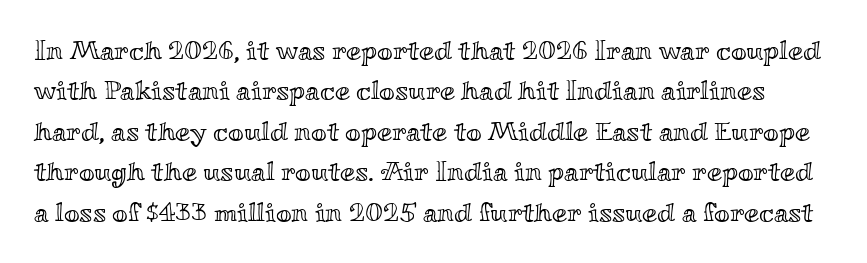
Short note: letters normally spaced. The specimen omits any rule beneath the text block's lines. The block of text has a typical density, with ordinary space between rows. Vertical strokes here are truly vertical.
